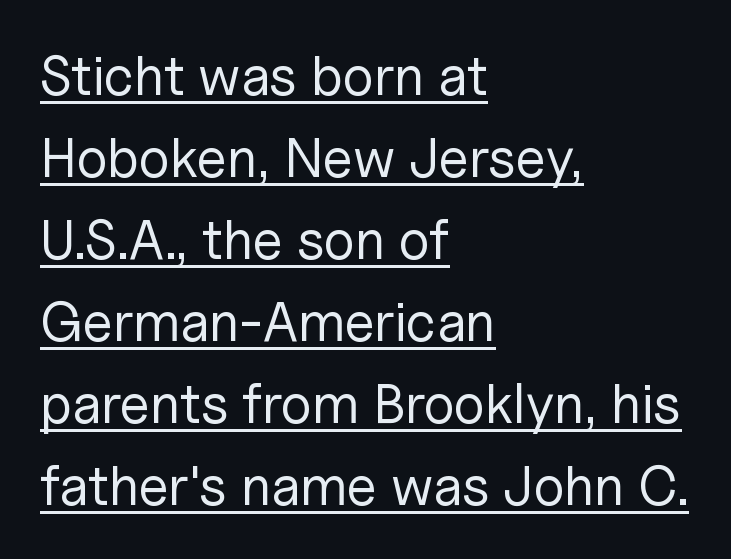
{"serif": "no", "italic": "no", "bold": "no", "weight": "regular", "width": "normal", "stroke_contrast": "low", "x_height": "medium", "monospaced": "no", "underline": "yes", "align": "left", "line_spacing": "normal", "line_spacing_ratio": 1.49, "letter_spacing": "normal", "letter_spacing_em": 0.0, "glyph_px": 55}
